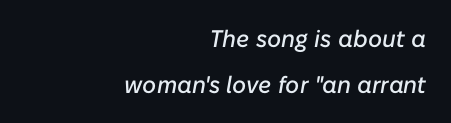
The image shows 24 px text type, italic (leaning right); set right-aligned, loose line spacing (1.91x), normal letter spacing, not underlined.
